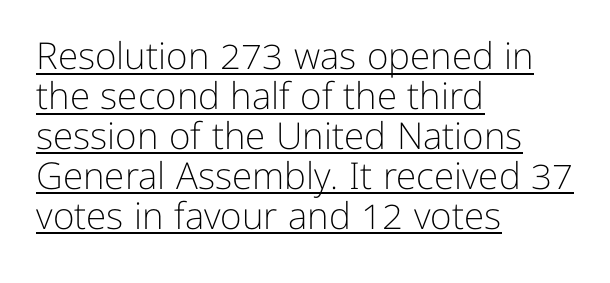
You can see a thin bar hugging the bottom of the glyphs. Typographically, this falls in the sans-serif category. You could not count columns in this text — the font is proportionally spaced. Stems and bowls with no extra thickness — not bold. Posture: upright roman.
